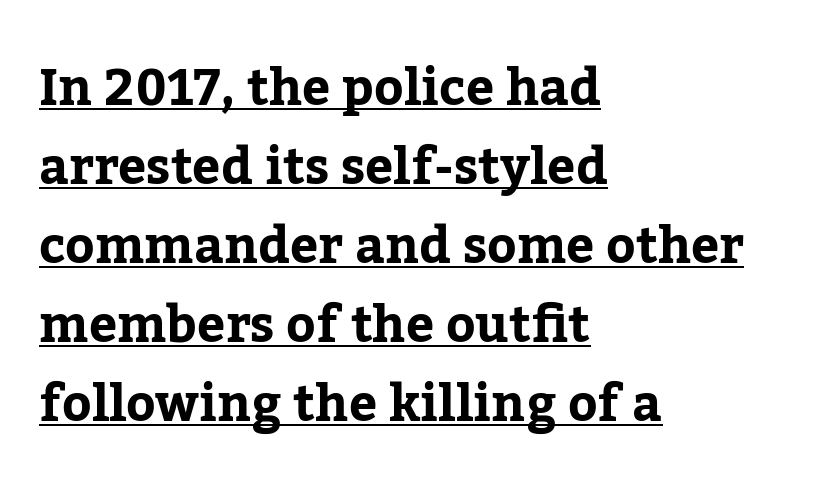
{"serif": "yes", "italic": "no", "bold": "yes", "weight": "bold", "width": "normal", "stroke_contrast": "low", "x_height": "medium", "monospaced": "no", "underline": "yes", "align": "left", "line_spacing": "normal", "line_spacing_ratio": 1.58, "letter_spacing": "normal", "letter_spacing_em": 0.0, "glyph_px": 50}
